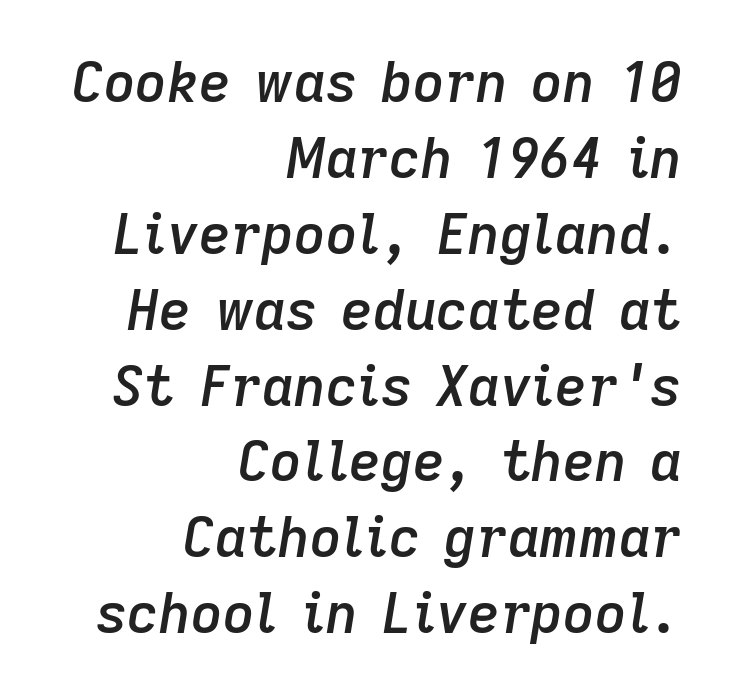
The image shows 55 px semibold type, italic (leaning right); set right-aligned, normal line spacing (1.38x), normal letter spacing, not underlined; low stroke contrast and a medium x-height.
